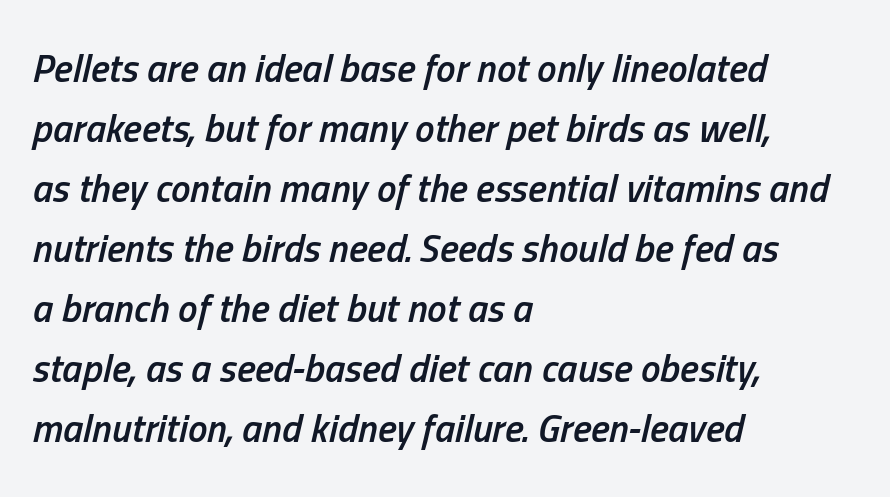
Q: Is the text bold? A: Semi-bold.
Q: Is the text italic (slanted)? A: Yes, it leans right by about 13 degrees.
Q: Is the text underlined? A: No.
Q: How is the paragraph aligned? A: Left-aligned.
Q: Is the spacing between letters normal or unusually wide? A: Normal.
Q: Is the spacing between lines tight, normal or loose? A: Normal.
Q: Width (condensed, normal, or wide)? A: Condensed.
Q: Stroke contrast? A: Low.
Q: x-height? A: Medium.
Q: Monospaced? A: No.
